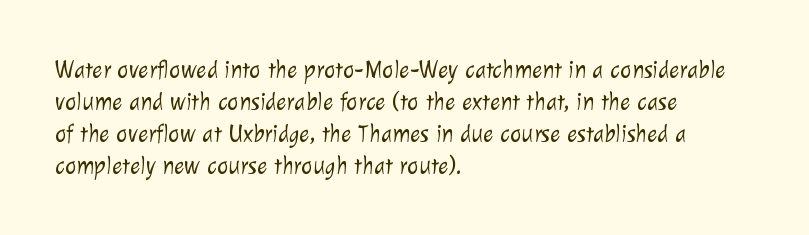
The weight would be labelled regular, book, light, or lighter still. Default kerning and tracking; the words read as compact shapes. The vertical gap from one line to the next is medium. The string is rendered with underlining switched off. Casual observation: everything's shoved over to the left.
